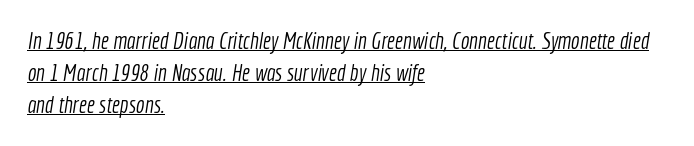
Each stroke keeps to a modest, everyday thickness or less. Default kerning and tracking; the words read as compact shapes. Reading down the block, your eye returns to a fixed left position each line. These lines sit exactly where default settings would place them.
